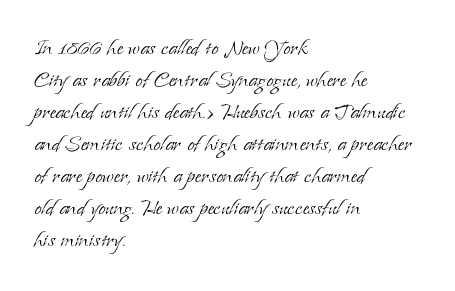
The passage shown is not underscored anywhere. Words appear dense and cohesive because spacing is normal. Alignment: flush left.
